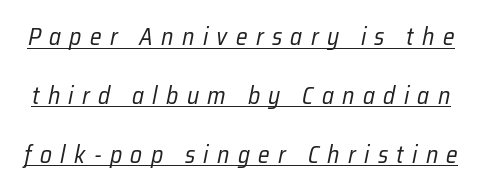
The image shows 24 px text type, italic (leaning right); set loose line spacing (2.45x), unusually wide letter spacing (+0.35 em), underlined.
